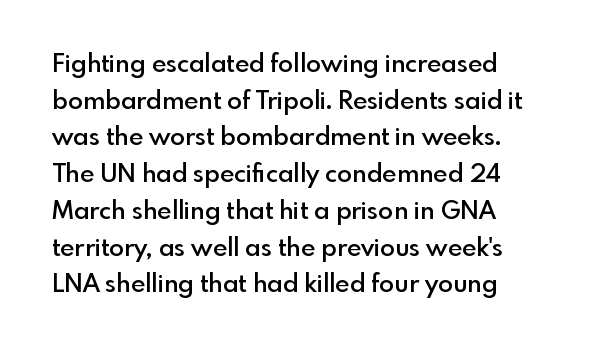
Spacing between characters is what you'd get straight out of the box. Is there much room between lines? A standard amount, neither cramped nor airy. Semibold letterforms, between regular and bold. Descender tails drop into unmarked territory. Is there any slant? The stems are plumb.
